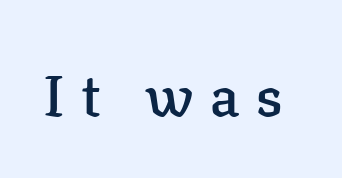
Q: Is the text bold? A: Semi-bold.
Q: Is the text italic (slanted)? A: No, it is upright.
Q: Is the typeface a serif or a sans-serif typeface? A: Serif.
Q: Is the text underlined? A: No.
Q: Is the spacing between letters normal or unusually wide? A: Unusually wide.
Q: Width (condensed, normal, or wide)? A: Normal.
Q: Stroke contrast? A: Low.
Q: x-height? A: Medium.
Q: Monospaced? A: No.
